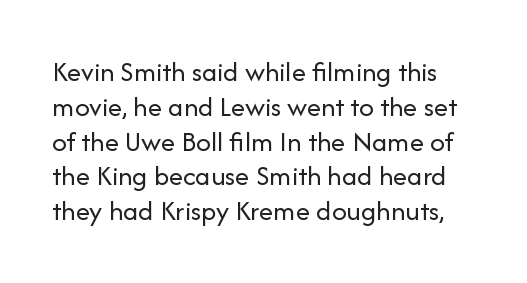
The image shows 29 px regular-weight sans-serif type, upright; set line spacing 1.2x, normal letter spacing, not underlined; low stroke contrast and a medium x-height.
